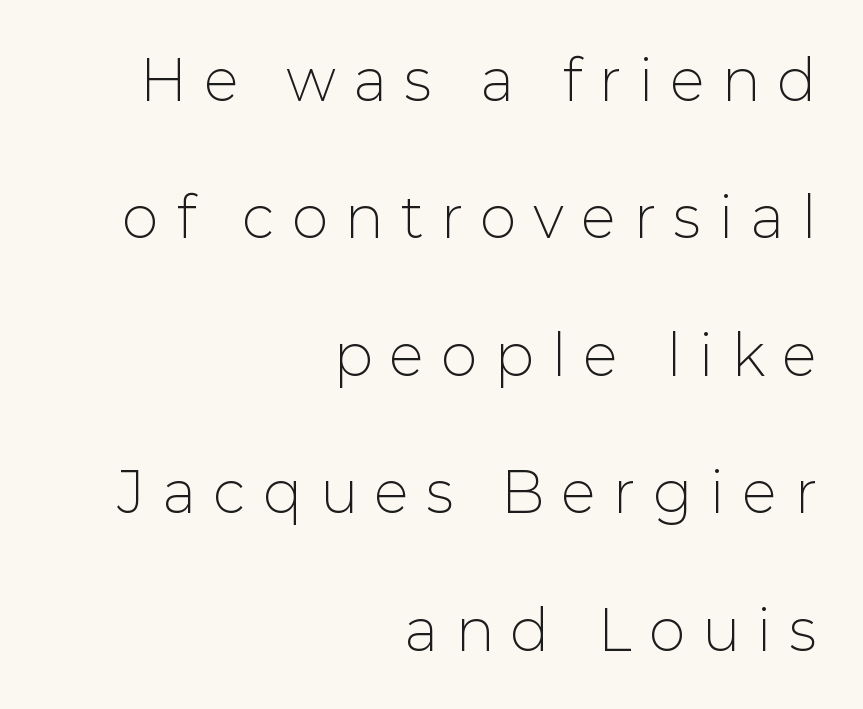
Do the letters lean? They stand straight. Casual observation: everything's shoved over to the right. The typeface has the unassuming heft of standard copy or less. Is the letter spacing exaggerated? Yes — the characters are pushed far apart. Nobody drew a line under any word here.
